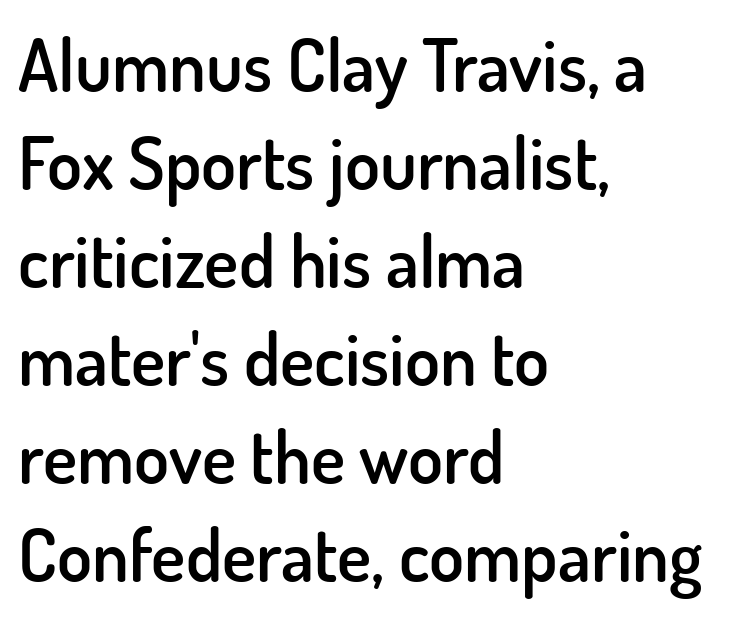
{"serif": "no", "italic": "no", "bold": "semi", "weight": "semibold", "width": "normal", "stroke_contrast": "low", "x_height": "small", "monospaced": "no", "underline": "no", "align": "left", "line_spacing": "normal", "line_spacing_ratio": 1.36, "letter_spacing": "normal", "letter_spacing_em": 0.0, "glyph_px": 72}
